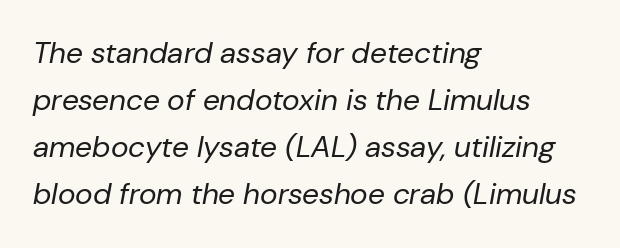
{"italic": "yes", "lean": "right", "slant_degrees": 10, "bold": "no", "weight": "regular", "width": "normal", "stroke_contrast": "low", "x_height": "medium", "monospaced": "no", "underline": "no", "align": "left", "line_spacing": "normal", "line_spacing_ratio": 1.57, "letter_spacing": "normal", "letter_spacing_em": 0.0, "glyph_px": 30}
